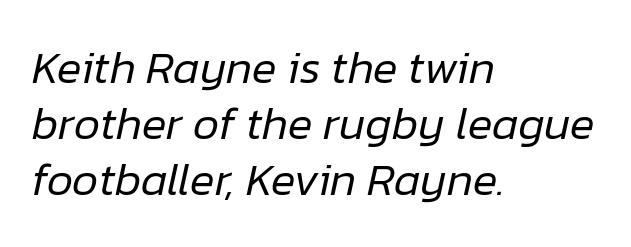
{"italic": "yes", "lean": "right", "slant_degrees": 12, "bold": "no", "weight": "regular", "width": "normal", "stroke_contrast": "low", "x_height": "medium", "monospaced": "no", "underline": "no", "align": "left", "line_spacing_ratio": 1.22, "letter_spacing": "normal", "letter_spacing_em": 0.0, "glyph_px": 46}
